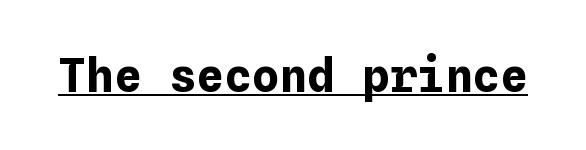
{"italic": "no", "bold": "yes", "weight": "bold", "width": "normal", "stroke_contrast": "low", "x_height": "medium", "underline": "yes", "letter_spacing": "normal", "letter_spacing_em": 0.0, "glyph_px": 46}
